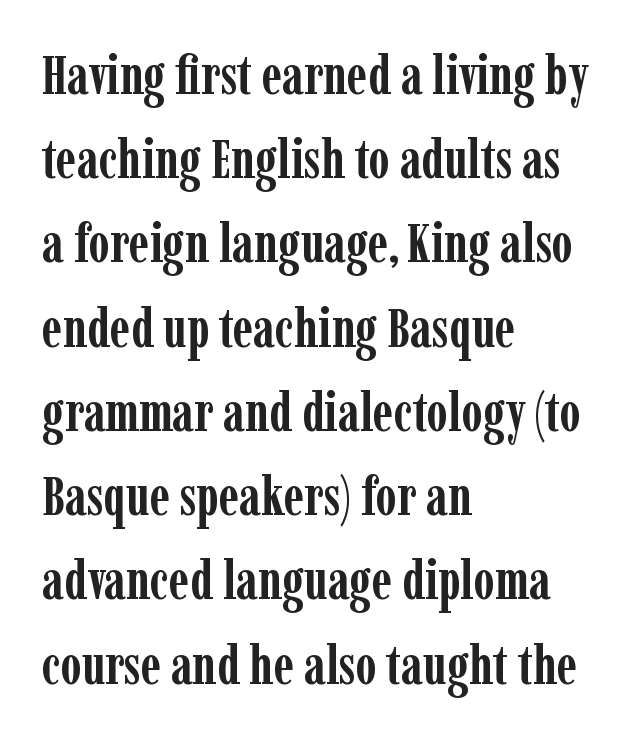
The image shows 54 px semibold, condensed serif type, upright; set left-aligned, normal line spacing (1.56x), normal letter spacing, not underlined; low stroke contrast and a medium x-height.
